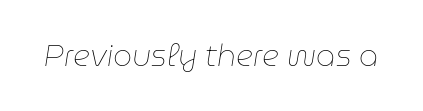
The image shows 30 px thin type, italic (leaning right); set normal letter spacing, not underlined; low stroke contrast and a medium x-height.
